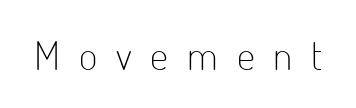
You can tell it's not italic because the verticals are truly vertical. The designer went with a sans here, leaving each stem footless. The weight would be labelled regular, book, light, or lighter still. The face used here is proportionally spaced, like ordinary book or web type. Anything drawn beneath the words? Only blank space. How are the letters spaced? Widely, with obvious added tracking.
